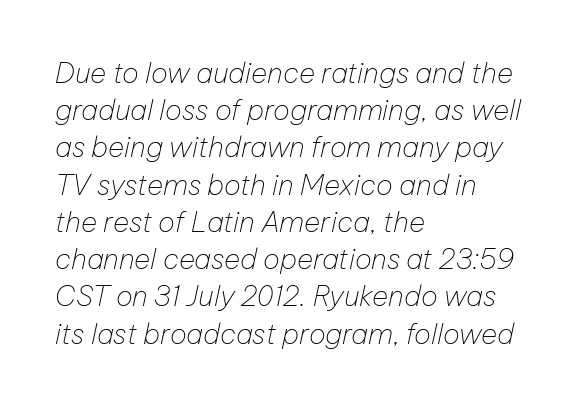
Default kerning and tracking; the words read as compact shapes. Spacing verdict: proportional, widths tailored to each character. No word sits above an underline. The axis of the letterforms is tilted away from vertical. Each stroke keeps to a modest, everyday thickness or less.
